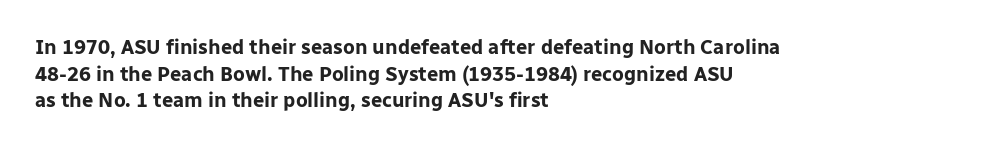
Q: Is the text bold? A: Yes.
Q: Is the text italic (slanted)? A: No, it is upright.
Q: Is the text underlined? A: No.
Q: How is the paragraph aligned? A: Left-aligned.
Q: Is the spacing between letters normal or unusually wide? A: Normal.
Q: Is the spacing between lines tight, normal or loose? A: Normal.
